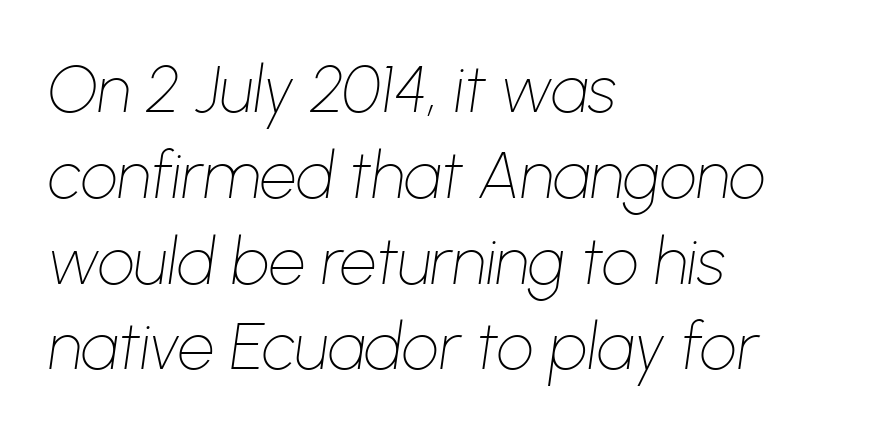
Line starts are locked; line ends wander. Looks like regular typesetting: each glyph gets only the width it needs. Spacing between characters is what you'd get straight out of the box. A light-to-regular cut is what we see here. Horizontal bands of white between lines are of average thickness.
